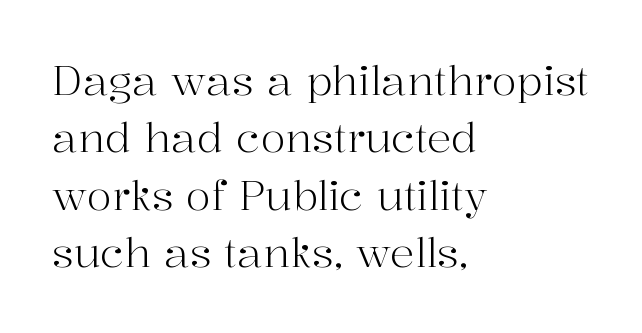
This sample has the flowing, uneven cadence of proportional lettering. Check where the strokes stop: tiny serifs finish them off. Designer's note — italics off, roman on. Summary of vertical rhythm: regular, with standard interline spacing.
